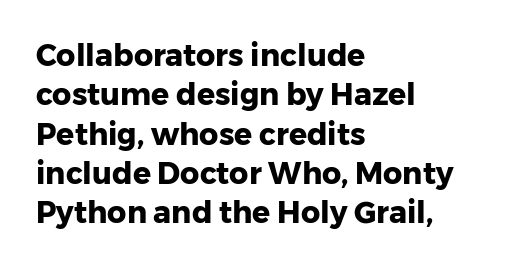
Q: Is the text bold? A: Yes.
Q: Is the text italic (slanted)? A: No, it is upright.
Q: Is the typeface a serif or a sans-serif typeface? A: Sans-serif.
Q: Is the text underlined? A: No.
Q: How is the paragraph aligned? A: Left-aligned.
Q: Is the spacing between letters normal or unusually wide? A: Normal.
Q: Is the spacing between lines tight, normal or loose? A: Normal.
Q: Width (condensed, normal, or wide)? A: Normal.
Q: Stroke contrast? A: Low.
Q: x-height? A: Medium.
Q: Monospaced? A: No.
